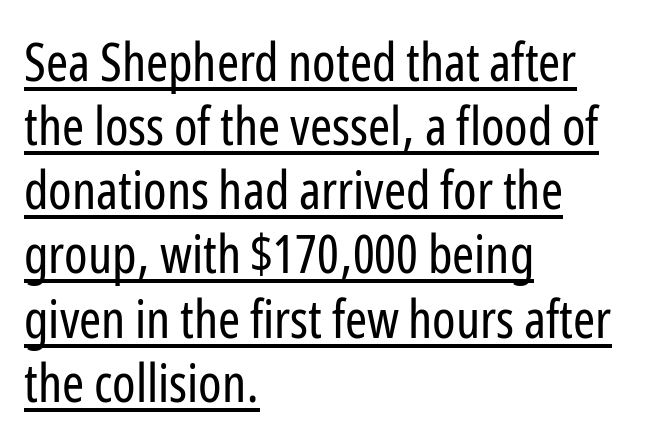
Q: Is the text bold? A: No.
Q: Is the text italic (slanted)? A: No, it is upright.
Q: Is the typeface a serif or a sans-serif typeface? A: Sans-serif.
Q: Is the text underlined? A: Yes.
Q: How is the paragraph aligned? A: Left-aligned.
Q: Is the spacing between letters normal or unusually wide? A: Normal.
Q: Width (condensed, normal, or wide)? A: Condensed.
Q: Stroke contrast? A: Low.
Q: x-height? A: Medium.
Q: Monospaced? A: No.
